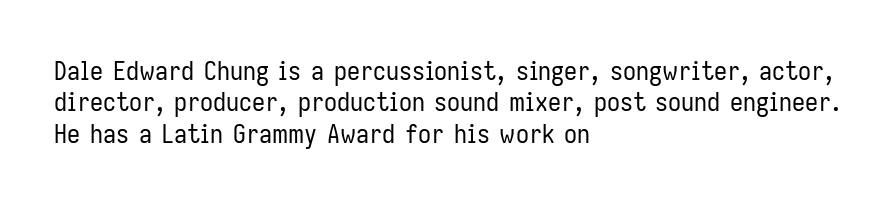
The image shows 26 px text type, upright; set left-aligned, line spacing 1.21x, normal letter spacing, not underlined.
